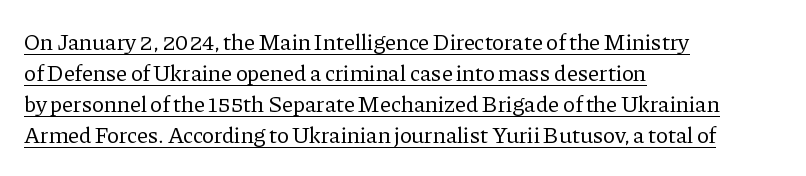
{"italic": "no", "bold": "no", "underline": "yes", "align": "left", "line_spacing": "normal", "line_spacing_ratio": 1.35, "letter_spacing": "normal", "letter_spacing_em": 0.0, "glyph_px": 23}
